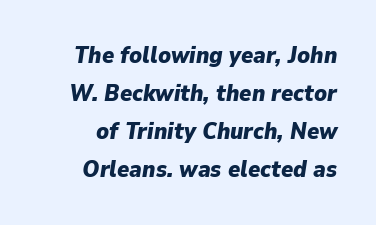
{"italic": "yes", "lean": "right", "slant_degrees": 9, "bold": "yes", "underline": "no", "line_spacing": "normal", "line_spacing_ratio": 1.65, "letter_spacing": "normal", "letter_spacing_em": 0.0, "glyph_px": 23}
